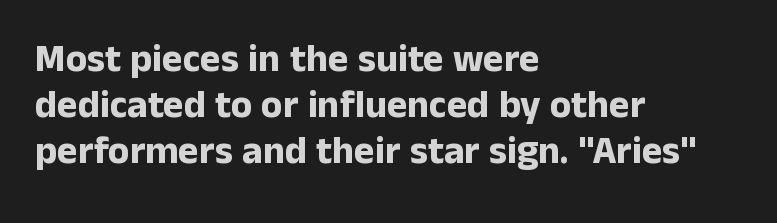
{"serif": "no", "italic": "no", "bold": "yes", "weight": "bold", "width": "normal", "stroke_contrast": "low", "x_height": "medium", "monospaced": "no", "underline": "no", "align": "left", "line_spacing_ratio": 1.18, "letter_spacing": "normal", "letter_spacing_em": 0.0, "glyph_px": 39}
